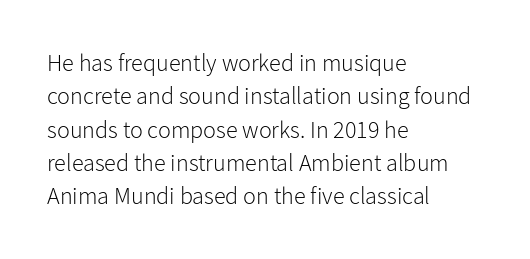
The letterforms sit at book weight or below. Posture: straight, roman, zero tilt. Tracking value appears to be zero — textbook default spacing. The passage shown stacks its lines at a standard gap. Is the block centered? No — it sits flush against the left margin. The foot of each line stays bare and open.
